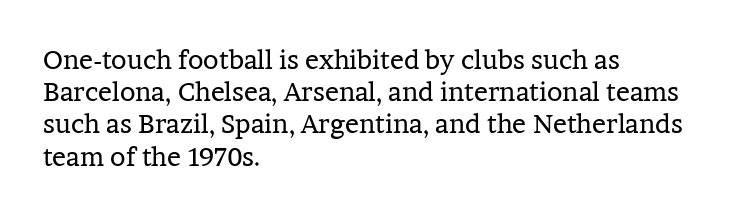
Q: Is the text bold? A: No.
Q: Is the text italic (slanted)? A: No, it is upright.
Q: Is the text underlined? A: No.
Q: How is the paragraph aligned? A: Left-aligned.
Q: Is the spacing between letters normal or unusually wide? A: Normal.
